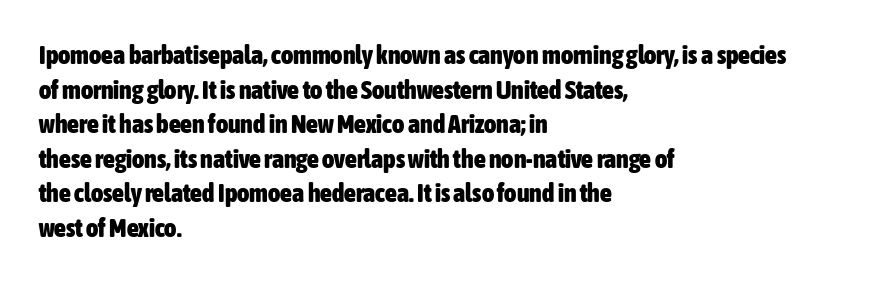
{"italic": "no", "bold": "yes", "underline": "no", "align": "left", "line_spacing": "normal", "line_spacing_ratio": 1.33, "letter_spacing": "normal", "letter_spacing_em": 0.0, "glyph_px": 26}
